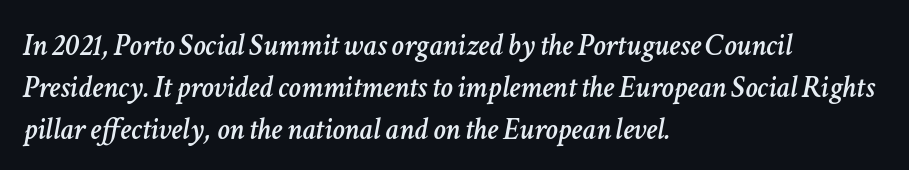
The image shows 31 px text type, italic (leaning right); set left-aligned, normal line spacing (1.35x), normal letter spacing, not underlined; low stroke contrast and a medium x-height.
